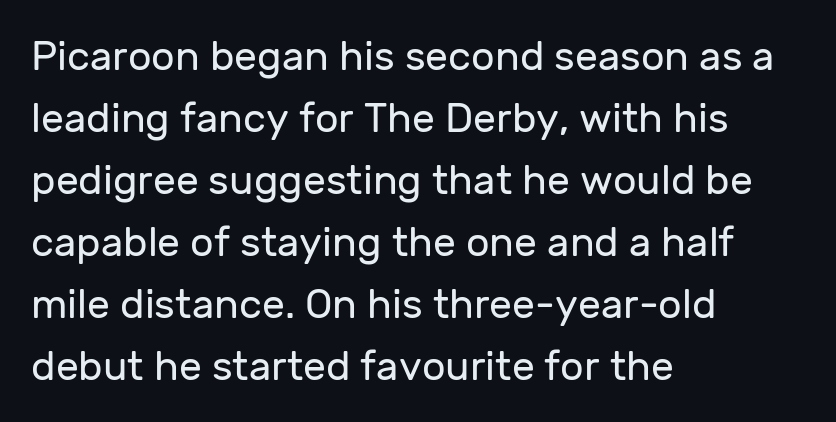
The image shows 41 px regular-weight sans-serif type, upright; set left-aligned, normal line spacing (1.51x), normal letter spacing, not underlined; low stroke contrast and a medium x-height.
